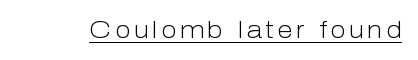
Q: Is the text bold? A: No.
Q: Is the text italic (slanted)? A: No, it is upright.
Q: Is the text underlined? A: Yes.
